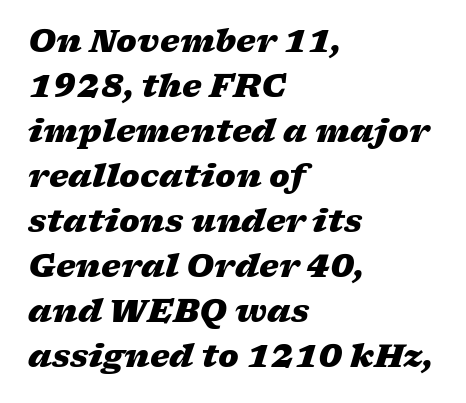
{"italic": "yes", "lean": "right", "slant_degrees": 17, "bold": "yes", "weight": "heavy", "width": "wide", "stroke_contrast": "low", "x_height": "medium", "monospaced": "no", "underline": "no", "align": "left", "line_spacing": "normal", "line_spacing_ratio": 1.45, "letter_spacing": "normal", "letter_spacing_em": 0.0, "glyph_px": 31}
